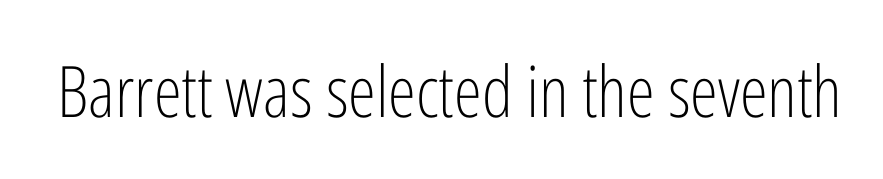
{"serif": "no", "italic": "no", "bold": "no", "weight": "light", "width": "condensed", "stroke_contrast": "low", "x_height": "medium", "monospaced": "no", "underline": "no", "letter_spacing": "normal", "letter_spacing_em": 0.0, "glyph_px": 71}
